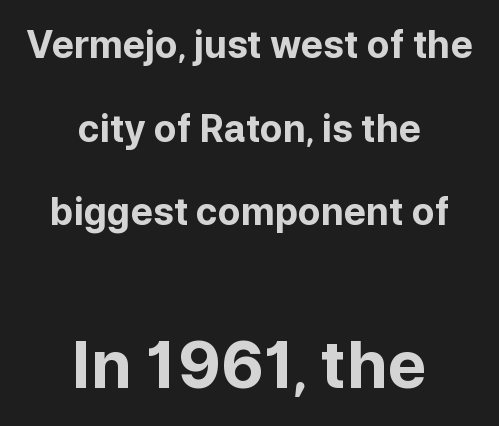
Q: Is the text bold? A: Yes.
Q: Is the text italic (slanted)? A: No, it is upright.
Q: Is the typeface a serif or a sans-serif typeface? A: Sans-serif.
Q: Is the text underlined? A: No.
Q: How is the paragraph aligned? A: Centered.
Q: Is the spacing between letters normal or unusually wide? A: Normal.
Q: Is the spacing between lines tight, normal or loose? A: Loose.
Q: Which block of text is set in a larger size, the first (top) or the second (bottom)? A: The second (bottom) one.
Q: Width (condensed, normal, or wide)? A: Normal.
Q: Stroke contrast? A: Low.
Q: x-height? A: Medium.
Q: Monospaced? A: No.
